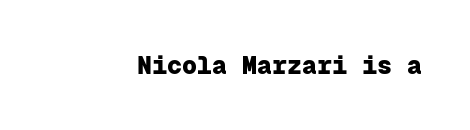
The image shows 25 px bold type, upright; set normal letter spacing, not underlined.
